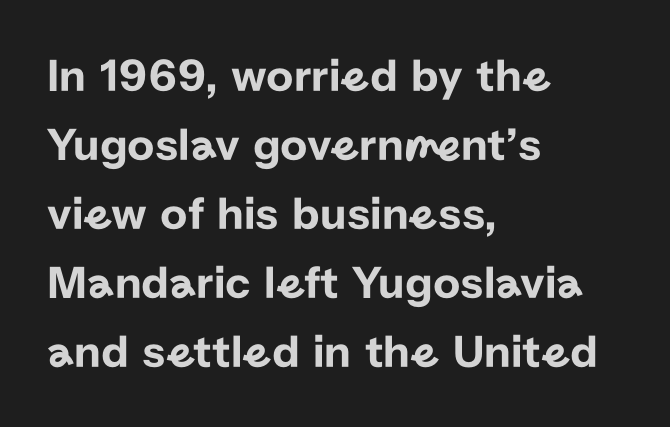
The image shows 47 px sans-serif type, upright; set left-aligned, normal line spacing (1.47x), normal letter spacing, not underlined; low stroke contrast and a medium x-height.
